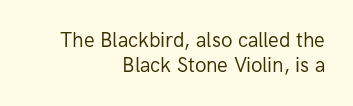
{"italic": "no", "bold": "no", "underline": "no", "align": "right", "line_spacing": "normal", "line_spacing_ratio": 1.27, "letter_spacing": "normal", "letter_spacing_em": 0.0, "glyph_px": 20}
